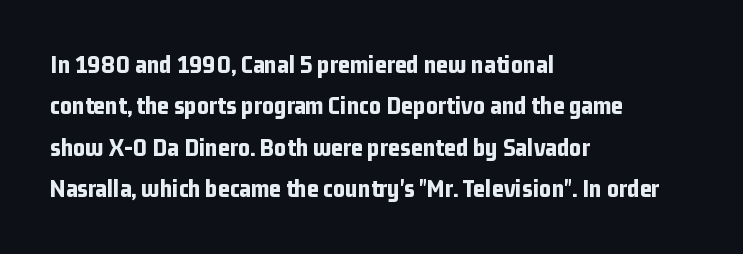
{"italic": "no", "bold": "yes", "underline": "no", "align": "left", "line_spacing": "normal", "line_spacing_ratio": 1.59, "letter_spacing": "normal", "letter_spacing_em": 0.0, "glyph_px": 26}
